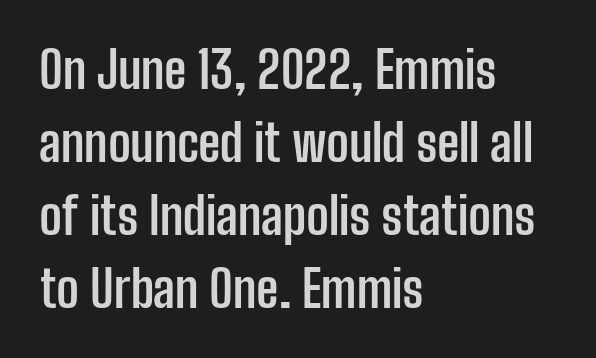
The face used here is proportionally spaced, like ordinary book or web type. Quick note: interline space is typical. The area under the type is left untouched. Teacher's note: observe the even left margin — that is flush-left alignment. Between one letter and the next there's only the usual sliver of space.
